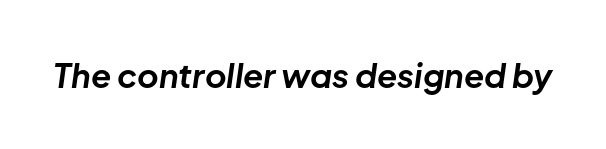
Q: Is the text bold? A: Yes.
Q: Is the text italic (slanted)? A: Yes, it leans right by about 8 degrees.
Q: Is the text underlined? A: No.
Q: Is the spacing between letters normal or unusually wide? A: Normal.
Q: Width (condensed, normal, or wide)? A: Normal.
Q: Stroke contrast? A: Low.
Q: x-height? A: Medium.
Q: Monospaced? A: No.
